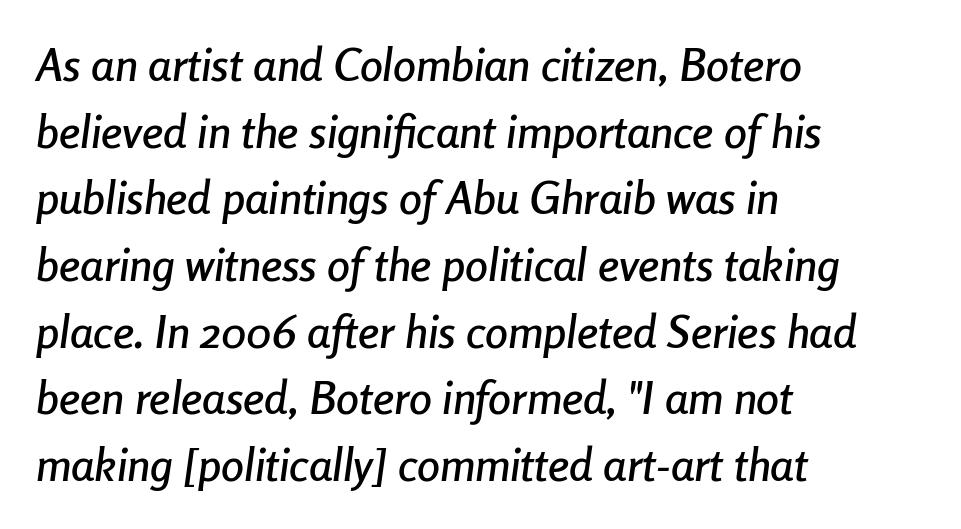
{"italic": "yes", "lean": "right", "slant_degrees": 8, "width": "condensed", "stroke_contrast": "low", "x_height": "medium", "monospaced": "no", "underline": "no", "align": "left", "line_spacing": "normal", "line_spacing_ratio": 1.45, "letter_spacing": "normal", "letter_spacing_em": 0.0, "glyph_px": 46}
